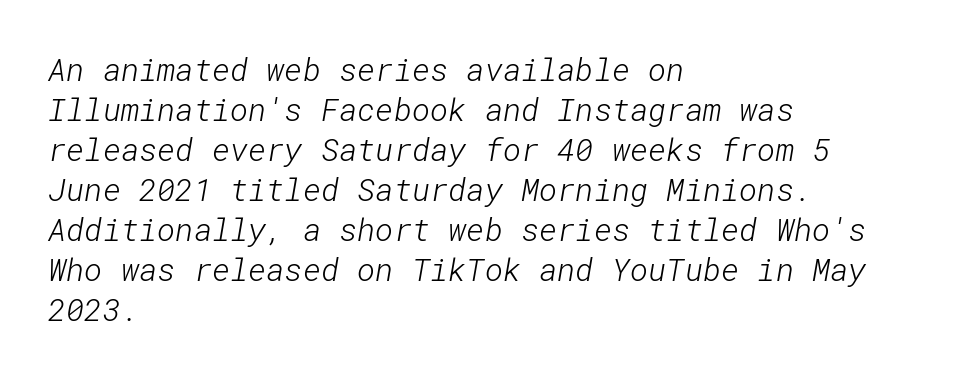
Descender tails drop into unmarked territory. Each word holds together tightly as a unit, with standard inter-letter gaps. The paragraph shown leans on its left margin. The cut favours lightness, reaching ordinary text weight at its darkest.
